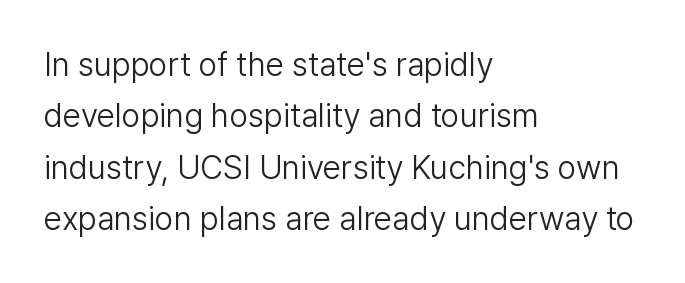
The face used here is proportionally spaced, like ordinary book or web type. The typeface chosen for these lines omits serifs. The passage shown is not bold in any degree. A clean baseline with only descenders dipping below it. The setting favours the left margin, as ordinary paragraphs usually do.
